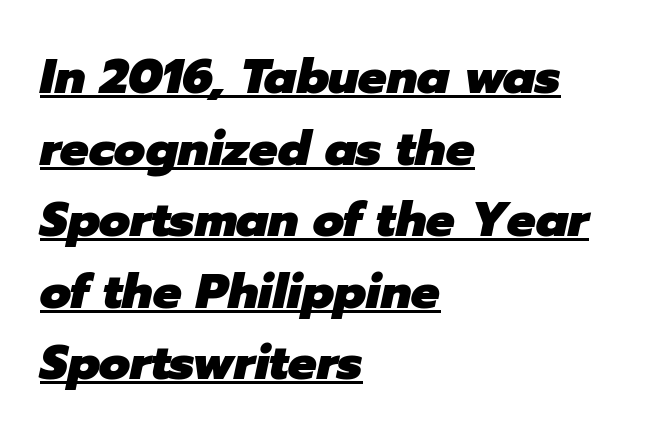
Q: Is the text bold? A: Yes.
Q: Is the text italic (slanted)? A: Yes, it leans right by about 12 degrees.
Q: Is the text underlined? A: Yes.
Q: How is the paragraph aligned? A: Left-aligned.
Q: Is the spacing between letters normal or unusually wide? A: Normal.
Q: Is the spacing between lines tight, normal or loose? A: Normal.
Q: Width (condensed, normal, or wide)? A: Normal.
Q: Stroke contrast? A: Low.
Q: x-height? A: Medium.
Q: Monospaced? A: No.
